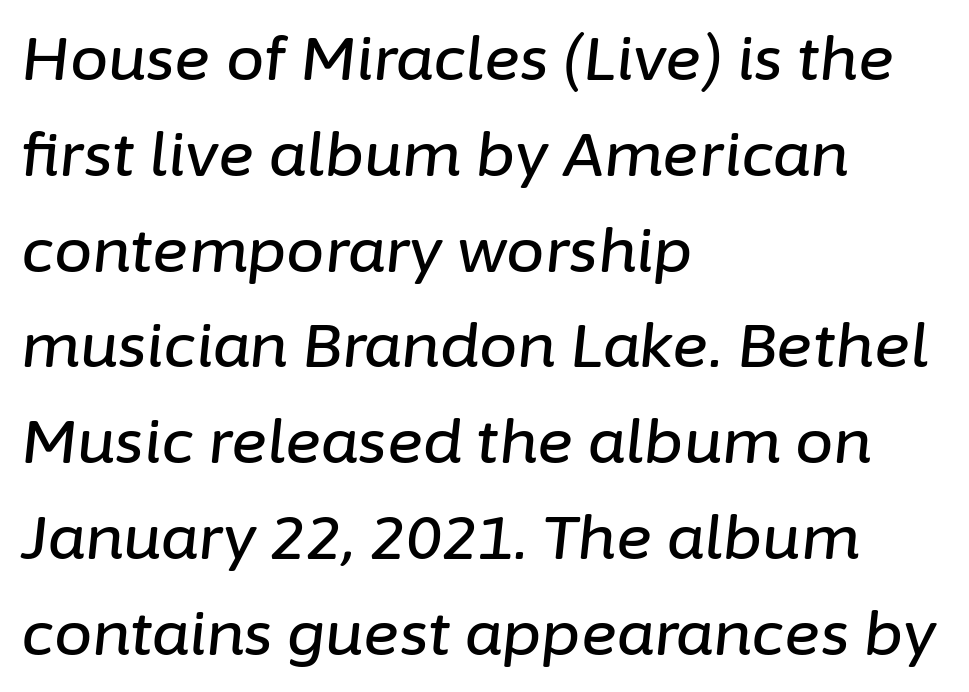
This rendering features lettering with no underline. A typesetter would call this zero additional tracking. What's the leading like? Ordinary, nothing unusual. Varying glyph widths throughout — classic text-font behaviour. You can tell it's italic because the verticals aren't actually vertical. Does the copy run flush right? No — it runs flush left.
